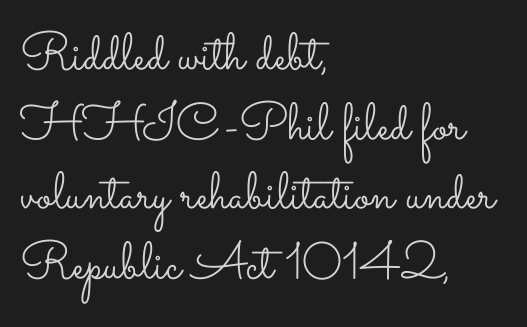
The image shows 52 px light, wide type; set left-aligned, normal line spacing (1.34x), normal letter spacing, not underlined; low stroke contrast and a small x-height.
